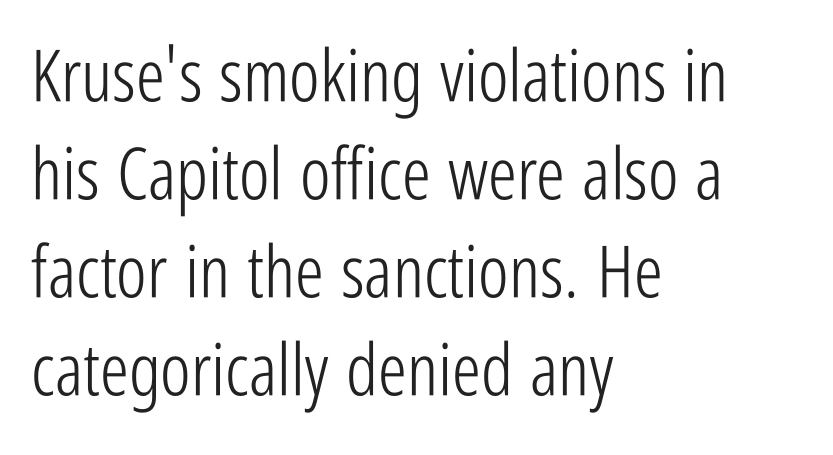
Every character sits straight up, as roman type does. This sample uses a sans-serif face. Vertical spacing — default. This sample is left-justified, so line endings fall wherever the words run out. Weight: not bold — regular or lighter.
